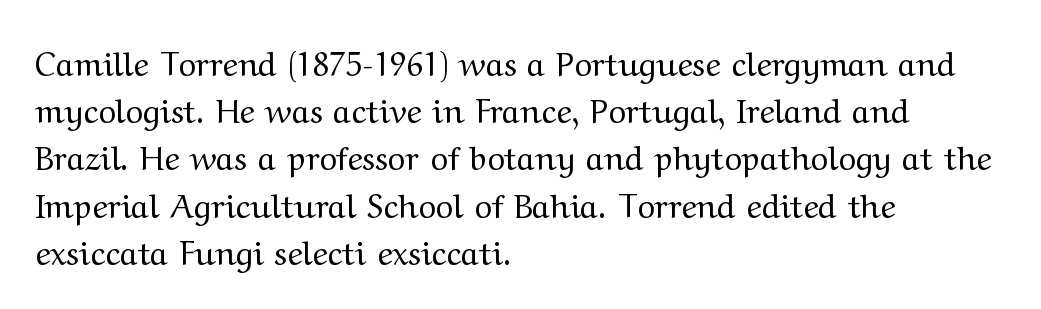
The image shows 33 px regular-weight, wide serif type, upright; set left-aligned, normal line spacing (1.43x), normal letter spacing, not underlined; medium stroke contrast and a medium x-height.
